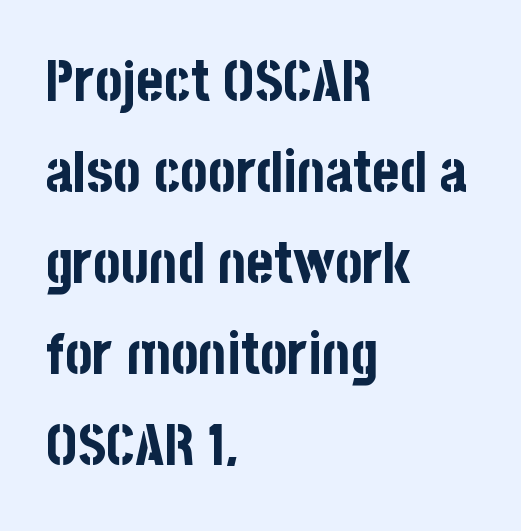
{"serif": "no", "italic": "no", "bold": "yes", "weight": "bold", "width": "condensed", "stroke_contrast": "low", "x_height": "large", "monospaced": "no", "underline": "no", "align": "left", "line_spacing": "normal", "line_spacing_ratio": 1.57, "letter_spacing": "normal", "letter_spacing_em": 0.0, "glyph_px": 58}
